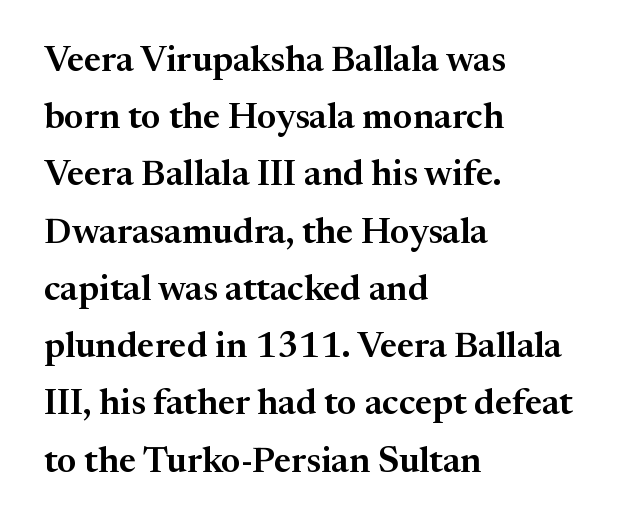
The image shows 36 px serif type, upright; set left-aligned, normal line spacing (1.59x), normal letter spacing, not underlined; medium stroke contrast and a medium x-height.
